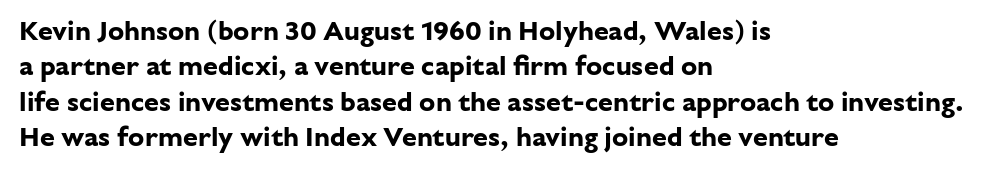
A clean baseline with only descenders dipping below it. These lines stack with their left ends in a neat column. Regular leading. Pretty heavy lettering here — definitely bold. Does extra space separate the letters? No, they use regular spacing.
